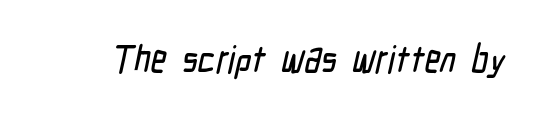
The image shows 38 px condensed sans-serif type; set normal letter spacing, not underlined; low stroke contrast and a medium x-height.
